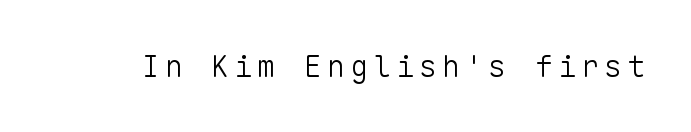
The image shows 30 px light sans-serif type, upright, monospaced; set not underlined; low stroke contrast and a medium x-height.
